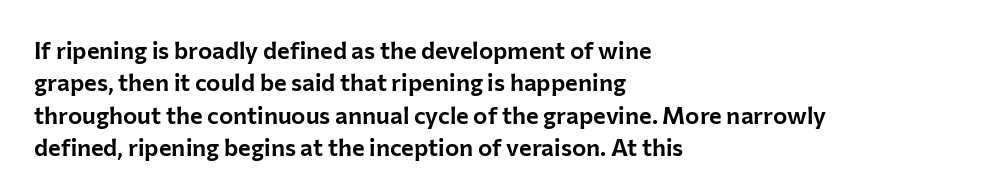
Q: Is the text italic (slanted)? A: No, it is upright.
Q: Is the text underlined? A: No.
Q: How is the paragraph aligned? A: Left-aligned.
Q: Is the spacing between letters normal or unusually wide? A: Normal.
Q: Is the spacing between lines tight, normal or loose? A: Normal.
